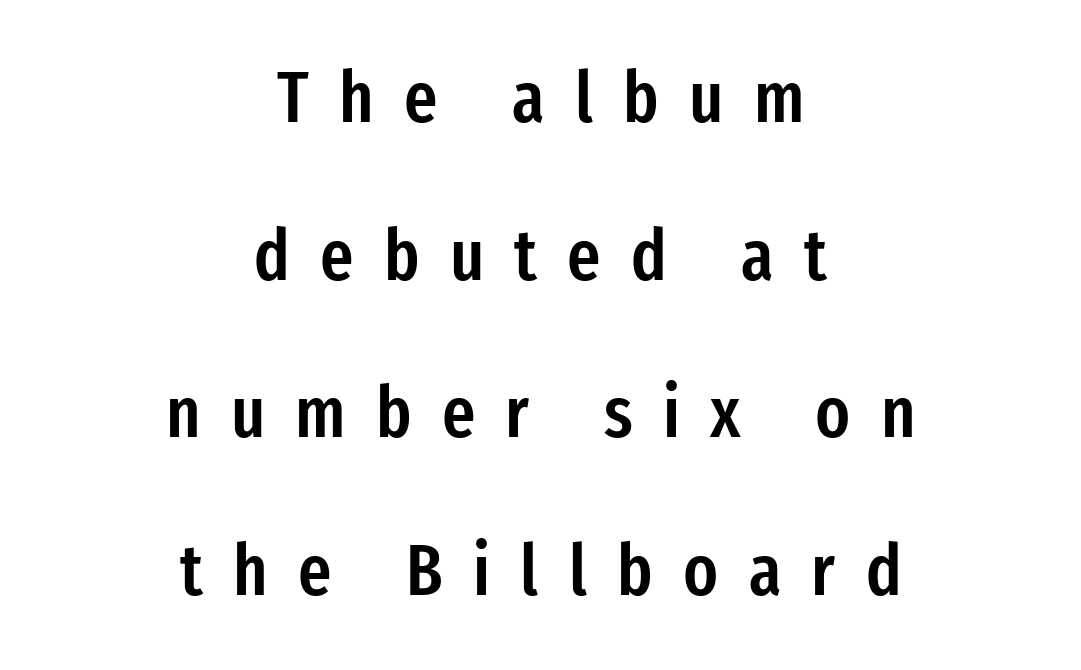
{"serif": "no", "italic": "no", "bold": "semi", "weight": "semibold", "width": "condensed", "stroke_contrast": "low", "x_height": "medium", "monospaced": "no", "underline": "no", "align": "center", "line_spacing": "loose", "line_spacing_ratio": 2.19, "letter_spacing": "wide", "letter_spacing_em": 0.42, "glyph_px": 72}
